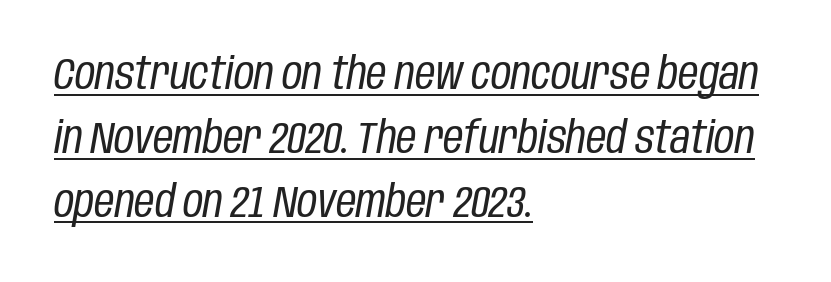
Q: Is the text bold? A: No.
Q: Is the text italic (slanted)? A: Yes, it leans right by about 10 degrees.
Q: Is the text underlined? A: Yes.
Q: How is the paragraph aligned? A: Left-aligned.
Q: Is the spacing between letters normal or unusually wide? A: Normal.
Q: Is the spacing between lines tight, normal or loose? A: Normal.
Q: Width (condensed, normal, or wide)? A: Condensed.
Q: Stroke contrast? A: Low.
Q: x-height? A: Large.
Q: Monospaced? A: No.
